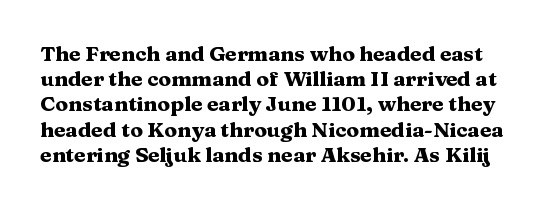
The image shows 21 px bold type, upright; set line spacing 1.2x, normal letter spacing, not underlined.
